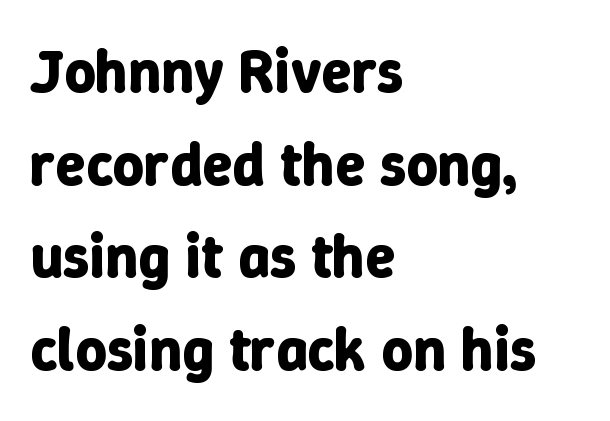
Q: Is the text bold? A: Yes.
Q: Is the text italic (slanted)? A: No, it is upright.
Q: Is the text underlined? A: No.
Q: How is the paragraph aligned? A: Left-aligned.
Q: Is the spacing between letters normal or unusually wide? A: Normal.
Q: Is the spacing between lines tight, normal or loose? A: Normal.
Q: Width (condensed, normal, or wide)? A: Normal.
Q: Stroke contrast? A: Low.
Q: x-height? A: Medium.
Q: Monospaced? A: No.
